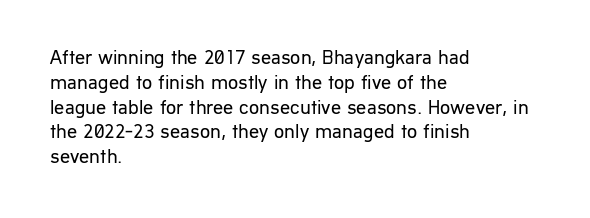
Each stroke keeps to a modest, everyday thickness or less. The type is set solid horizontally, with unmodified tracking. Italic: no, the glyphs are upright roman. In CSS terms this would be text-align: left.
